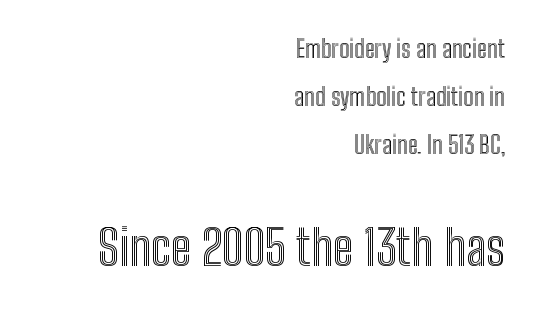
Ordinary non-slanted type is in use. Note: smaller setting up top, larger setting below. Is this a fixed-width face? No — the glyphs have proportional, varying widths. Bare-footed words on every line. In terms of letterspacing, this is plain default setting. Compared with typical paragraphs, the rows here are farther apart.
